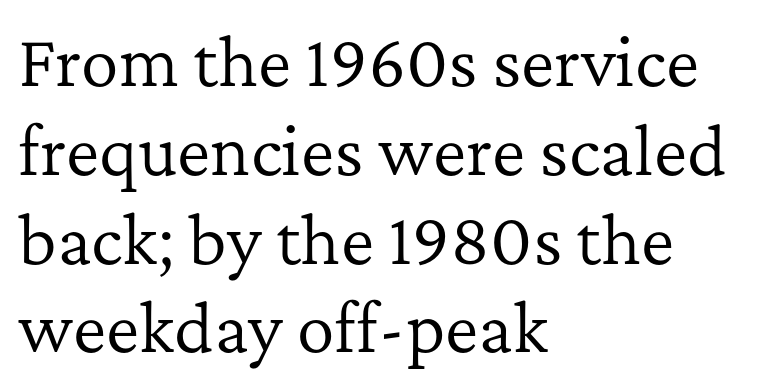
{"serif": "yes", "italic": "no", "bold": "no", "weight": "regular", "width": "normal", "stroke_contrast": "low", "x_height": "medium", "monospaced": "no", "underline": "no", "align": "left", "line_spacing": "normal", "line_spacing_ratio": 1.41, "letter_spacing": "normal", "letter_spacing_em": 0.0, "glyph_px": 63}
